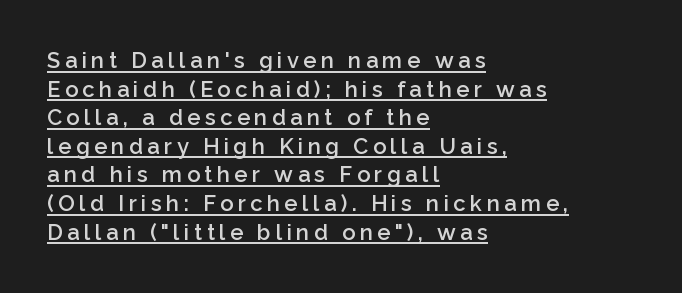
The image shows 22 px text type, upright; set left-aligned, normal line spacing (1.3x), unusually wide letter spacing (+0.2 em), underlined.
